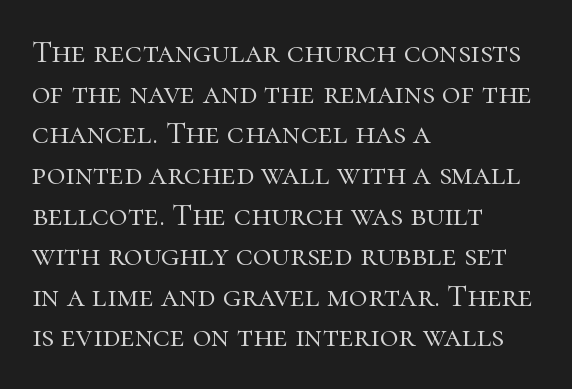
{"serif": "yes", "italic": "no", "bold": "no", "weight": "light", "width": "normal", "stroke_contrast": "high", "x_height": "medium", "monospaced": "no", "underline": "no", "align": "left", "line_spacing": "normal", "line_spacing_ratio": 1.27, "letter_spacing": "normal", "letter_spacing_em": 0.0, "glyph_px": 32}
